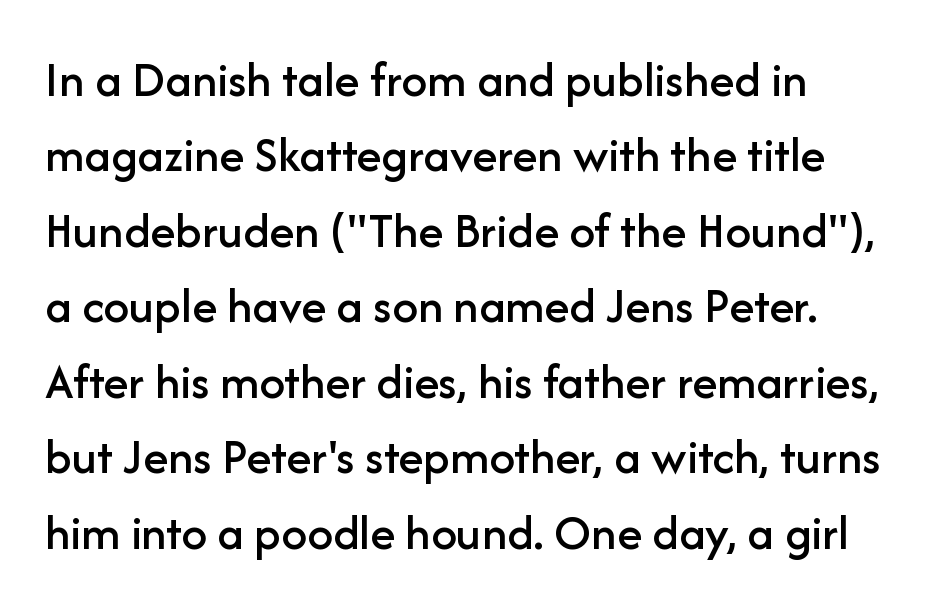
Q: Is the text italic (slanted)? A: No, it is upright.
Q: Is the typeface a serif or a sans-serif typeface? A: Sans-serif.
Q: Is the text underlined? A: No.
Q: How is the paragraph aligned? A: Left-aligned.
Q: Is the spacing between letters normal or unusually wide? A: Normal.
Q: Is the spacing between lines tight, normal or loose? A: Normal.
Q: Width (condensed, normal, or wide)? A: Normal.
Q: Stroke contrast? A: Low.
Q: x-height? A: Medium.
Q: Monospaced? A: No.
